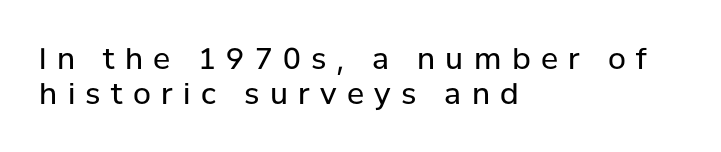
The letters stand straight up with perfectly vertical stems. Every row of glyphs begins at an identical x-position on the left. Spacing verdict: proportional, widths tailored to each character. No word sits above an underline. Stem width sits at or under what a default text font uses. Inter-character spacing is expanded well beyond the font's built-in metrics.
